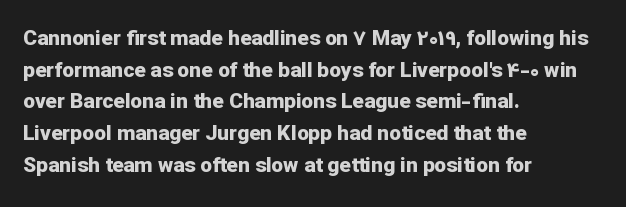
This is roman type, the default non-slanted kind. Observe the ordinary spacing: letters are neighbours, not strangers. The space between consecutive lines is moderate. Leftover space on each line is placed entirely after the last word. The string is rendered with underlining switched off. What weight is shown? A full bold with thick strokes.
